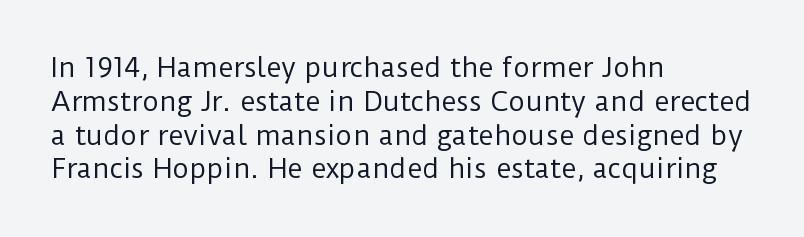
Q: Is the text bold? A: No.
Q: Is the text italic (slanted)? A: No, it is upright.
Q: Is the text underlined? A: No.
Q: How is the paragraph aligned? A: Left-aligned.
Q: Is the spacing between letters normal or unusually wide? A: Normal.
Q: Is the spacing between lines tight, normal or loose? A: Normal.
